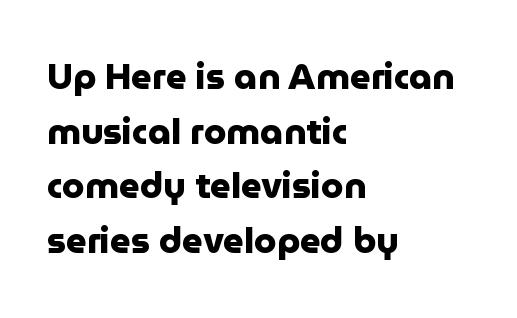
The image shows 36 px heavy sans-serif type, upright; set left-aligned, normal line spacing (1.52x), normal letter spacing, not underlined; low stroke contrast and a medium x-height.
